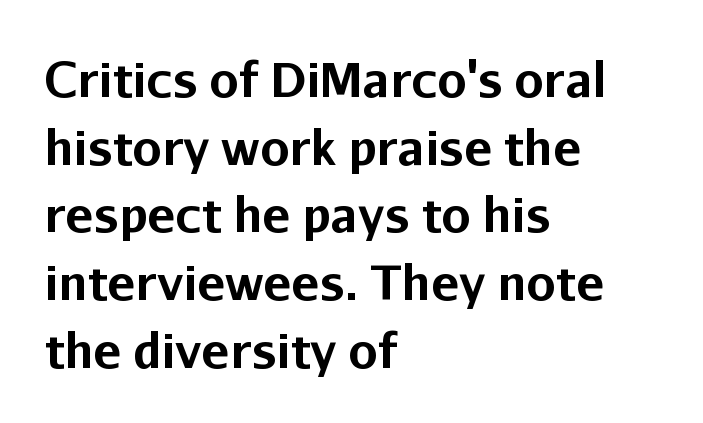
The image shows 47 px bold sans-serif type, upright; set left-aligned, normal line spacing (1.44x), normal letter spacing, not underlined; low stroke contrast and a medium x-height.
